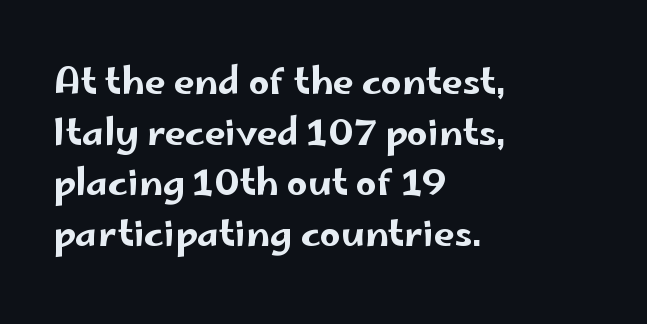
{"serif": "no", "italic": "no", "width": "wide", "stroke_contrast": "low", "x_height": "small", "monospaced": "no", "underline": "no", "align": "left", "line_spacing": "normal", "line_spacing_ratio": 1.37, "letter_spacing": "normal", "letter_spacing_em": 0.0, "glyph_px": 37}
